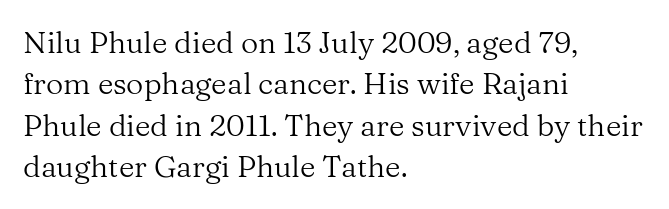
The image shows 30 px regular-weight serif type, upright; set left-aligned, normal line spacing (1.38x), normal letter spacing, not underlined; medium stroke contrast and a medium x-height.
